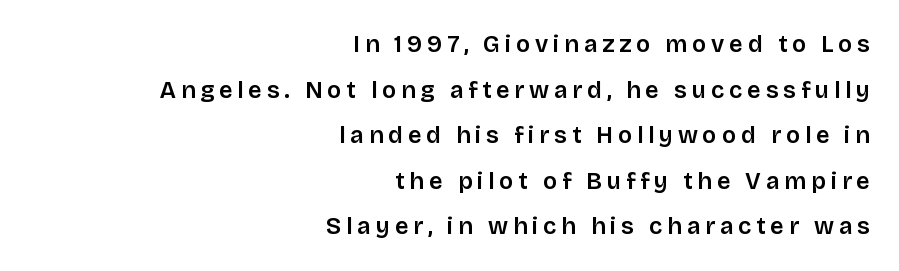
Unmarked baselines from the first word to the last. Regarding leading, the lines here are spaced well apart. Characters follow at a spacing far wider than the type designer built in. One-word summary of the alignment: right. Heft: intermediate — a semibold.
